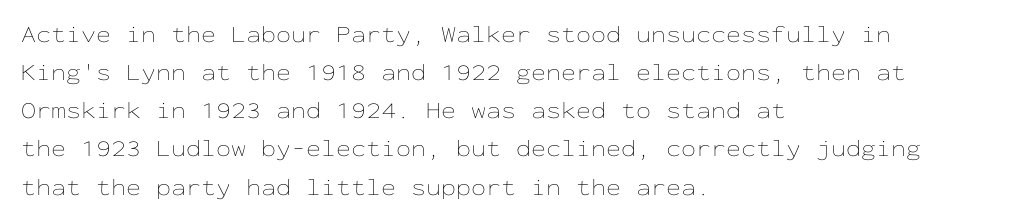
{"italic": "no", "bold": "no", "underline": "no", "align": "left", "line_spacing": "normal", "line_spacing_ratio": 1.59, "letter_spacing": "normal", "letter_spacing_em": 0.0, "glyph_px": 24}
